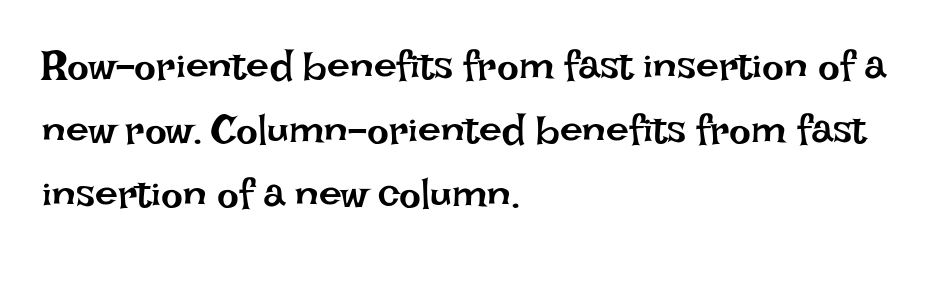
The image shows 41 px regular-weight type, upright; set left-aligned, normal line spacing (1.56x), normal letter spacing, not underlined; low stroke contrast and a large x-height.
